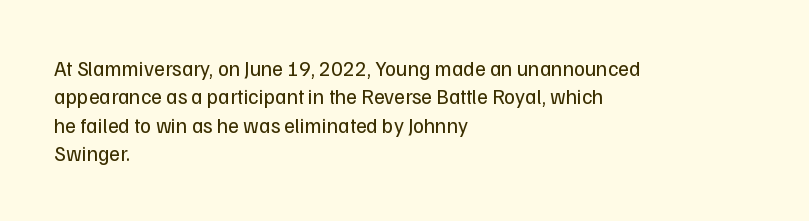
The image shows 21 px text type, upright; set left-aligned, normal line spacing (1.35x), normal letter spacing, not underlined.
